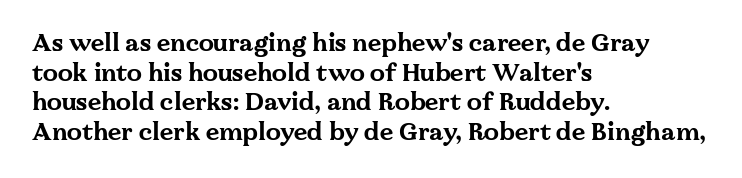
Nobody drew a line under any word here. The lettering stays uniformly vertical, giving the passage a roman look. Each word holds together tightly as a unit, with standard inter-letter gaps. A student would call this left alignment; a typographer would say flush left, rag right. Typographic density is high because the face is bold.
